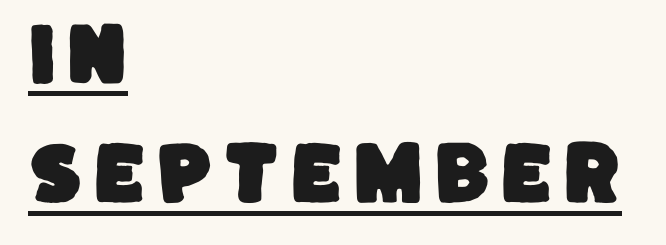
Q: Is the typeface a serif or a sans-serif typeface? A: Sans-serif.
Q: Is the text underlined? A: Yes.
Q: How is the paragraph aligned? A: Left-aligned.
Q: Width (condensed, normal, or wide)? A: Normal.
Q: Stroke contrast? A: Low.
Q: x-height? A: Large.
Q: Monospaced? A: No.
